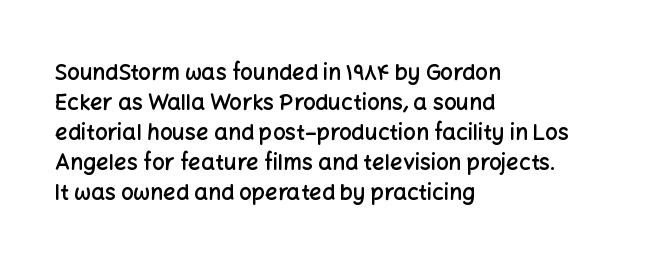
{"italic": "no", "bold": "semi", "underline": "no", "align": "left", "line_spacing": "normal", "line_spacing_ratio": 1.36, "letter_spacing": "normal", "letter_spacing_em": 0.0, "glyph_px": 22}
